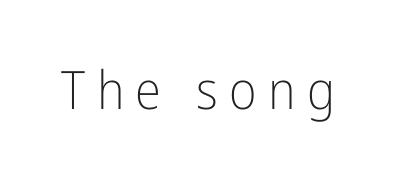
Q: Is the text bold? A: No.
Q: Is the text italic (slanted)? A: No, it is upright.
Q: Is the typeface a serif or a sans-serif typeface? A: Sans-serif.
Q: Is the text underlined? A: No.
Q: Is the spacing between letters normal or unusually wide? A: Unusually wide.
Q: Width (condensed, normal, or wide)? A: Condensed.
Q: Stroke contrast? A: Low.
Q: x-height? A: Medium.
Q: Monospaced? A: No.
